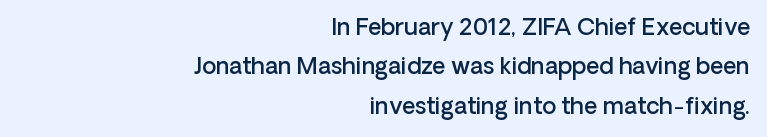
Stems and bowls a touch heavier than normal — semibold. The baseline area is clear. Look at the tracking — it's just the regular setting, nothing added. Quick note: not italic, upright.
